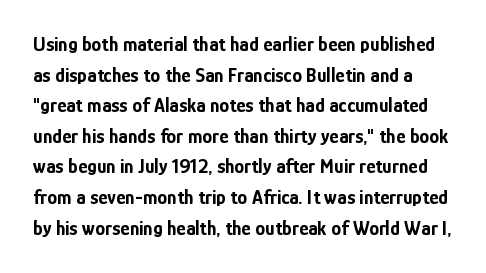
The image shows 20 px bold type, upright; set normal line spacing (1.53x), normal letter spacing, not underlined.
